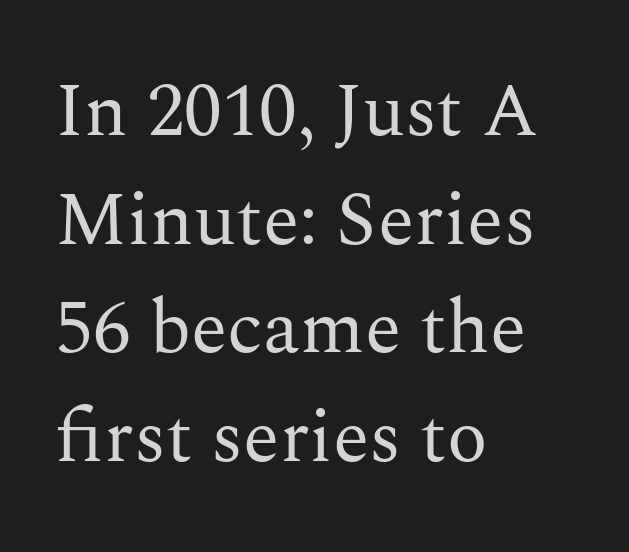
The image shows 75 px regular-weight serif type, upright; set left-aligned, normal line spacing (1.45x), normal letter spacing, not underlined; medium stroke contrast and a medium x-height.
